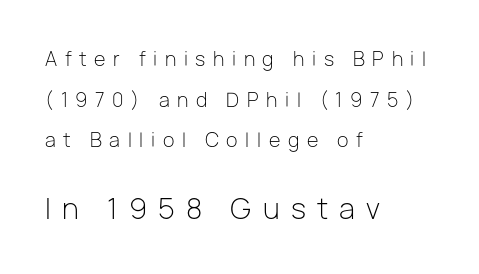
Q: Is the text bold? A: No.
Q: Is the text italic (slanted)? A: No, it is upright.
Q: Is the typeface a serif or a sans-serif typeface? A: Sans-serif.
Q: Is the text underlined? A: No.
Q: How is the paragraph aligned? A: Left-aligned.
Q: Is the spacing between letters normal or unusually wide? A: Unusually wide.
Q: Is the spacing between lines tight, normal or loose? A: Loose.
Q: Which block of text is set in a larger size, the first (top) or the second (bottom)? A: The second (bottom) one.
Q: Width (condensed, normal, or wide)? A: Normal.
Q: Stroke contrast? A: Low.
Q: x-height? A: Medium.
Q: Monospaced? A: No.
